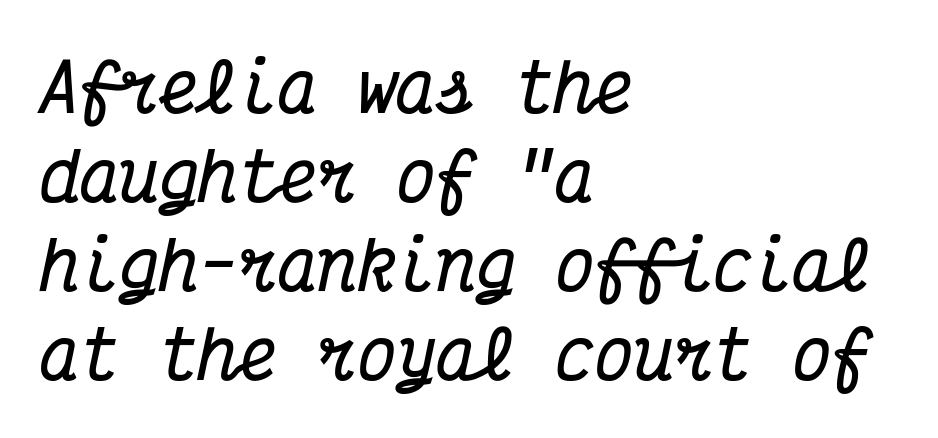
{"serif": "yes", "italic": "yes", "lean": "right", "slant_degrees": 12, "bold": "yes", "weight": "bold", "width": "condensed", "stroke_contrast": "medium", "x_height": "medium", "monospaced": "yes", "underline": "no", "align": "left", "line_spacing": "normal", "line_spacing_ratio": 1.35, "letter_spacing": "normal", "letter_spacing_em": 0.0, "glyph_px": 66}
